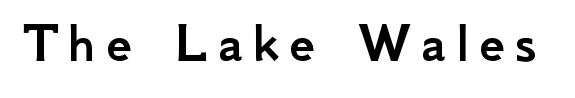
{"serif": "no", "italic": "no", "width": "normal", "stroke_contrast": "low", "x_height": "small", "monospaced": "no", "underline": "no", "glyph_px": 58}
